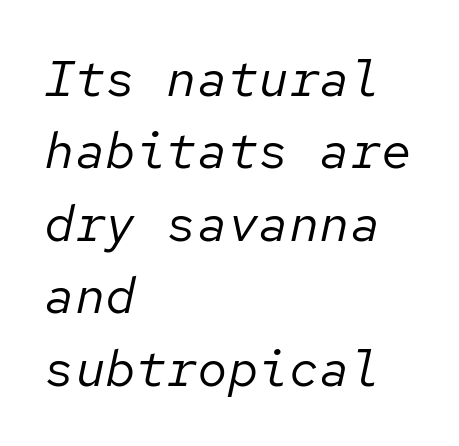
Each word holds together tightly as a unit, with standard inter-letter gaps. In CSS terms this would be text-align: left. The leading is moderate, giving the passage an even texture. Unbolded letterforms with no extra heft. Emphasis-style slanted type is in use. Each row of text sits above clean, open space.
